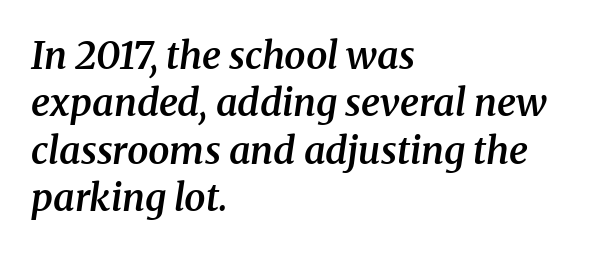
The image shows 38 px semibold serif type, italic (leaning right); set left-aligned, normal line spacing (1.25x), normal letter spacing, not underlined; medium stroke contrast and a medium x-height.
